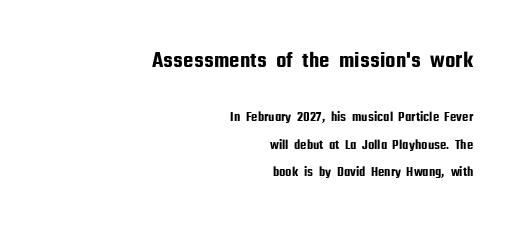
Q: Is the text italic (slanted)? A: No, it is upright.
Q: Is the text underlined? A: No.
Q: How is the paragraph aligned? A: Right-aligned.
Q: Is the spacing between letters normal or unusually wide? A: Normal.
Q: Is the spacing between lines tight, normal or loose? A: Loose.
Q: Which block of text is set in a larger size, the first (top) or the second (bottom)? A: The first (top) one.
